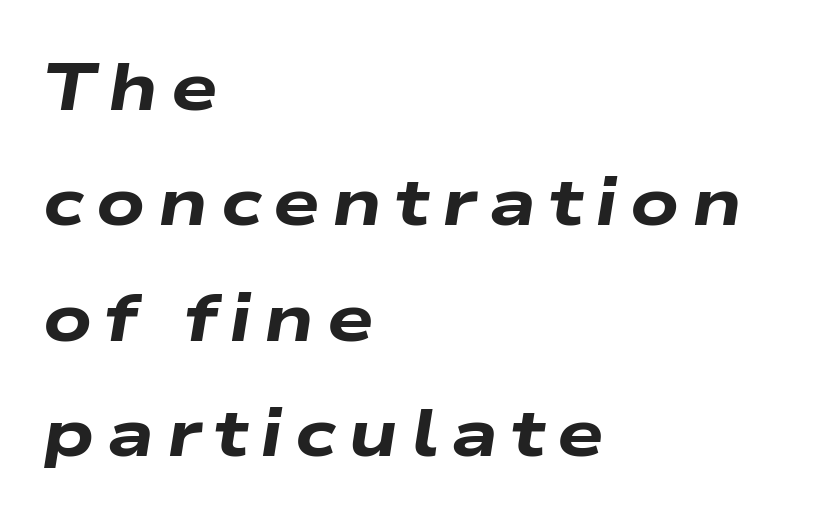
Q: Is the text bold? A: Yes.
Q: Is the text italic (slanted)? A: Yes, it leans right by about 9 degrees.
Q: Is the text underlined? A: No.
Q: How is the paragraph aligned? A: Left-aligned.
Q: Width (condensed, normal, or wide)? A: Wide.
Q: Stroke contrast? A: Low.
Q: x-height? A: Medium.
Q: Monospaced? A: No.
